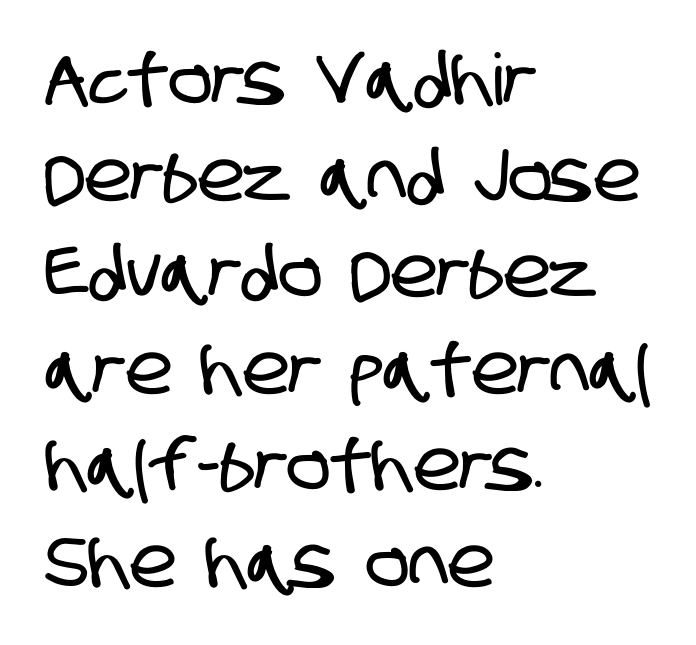
A typesetter would call this proportional, since set widths differ per character. The face used here is a sans, in the tradition of grotesques and geometrics. Line starts are locked; line ends wander. How are the letters spaced? Ordinarily, with no added tracking. Just letters on the line, the space beneath them empty. A typesetter would call this leading conventional body-copy spacing.
